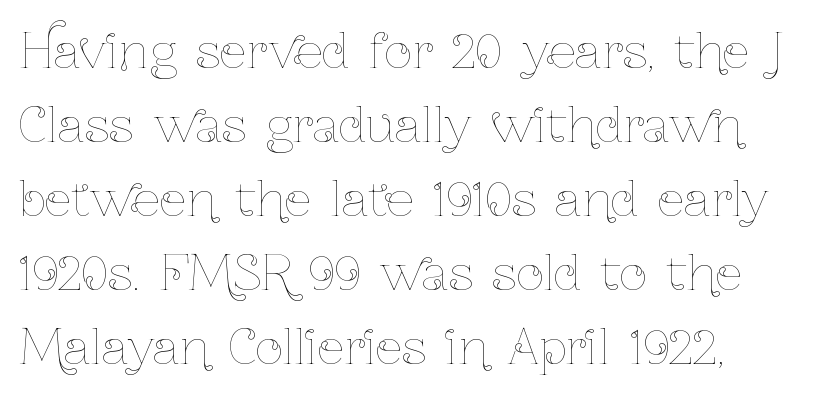
The image shows 48 px thin, condensed type, upright; set normal line spacing (1.54x), normal letter spacing, not underlined; low stroke contrast and a medium x-height.
